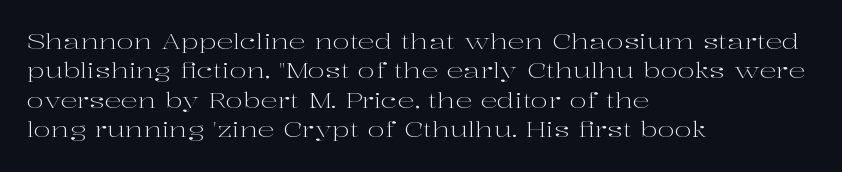
A clean baseline with only descenders dipping below it. If you drew a line through each stem, it would be perfectly vertical. Honestly, the row spacing looks completely unremarkable. Is this a heavy cut? Hardly; it is regular or lighter.
